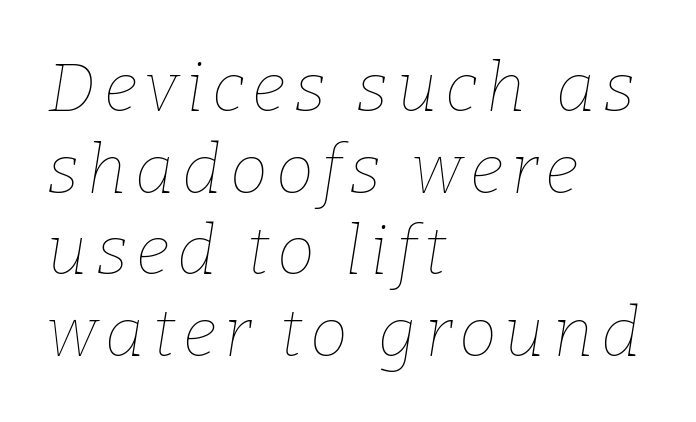
The image shows 68 px thin type, italic (leaning right); set left-aligned, line spacing 1.2x, not underlined; low stroke contrast and a medium x-height.
